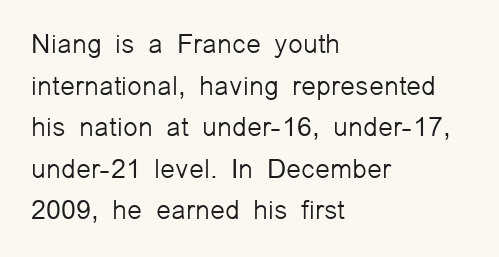
This sample uses an upright cut, with every glyph sitting square on the baseline. Lines of text with bare space underneath. The setting favours the left margin, as ordinary paragraphs usually do. Leading: standard. The typesetting does not lean heavy: it is not bold. You could call the tracking neutral — neither tight nor loose.
